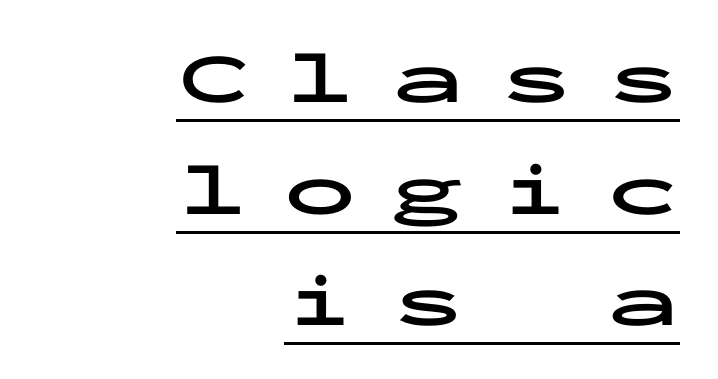
Regarding leading, the lines here are spaced in the standard way. Think of a typewriter: that constant character pitch is what you see here. If you drew a ruler down the right edge, every line would touch it. Its strokes are broad and dark, the hallmark of bold type. Regarding serifs, this sample does without them.
